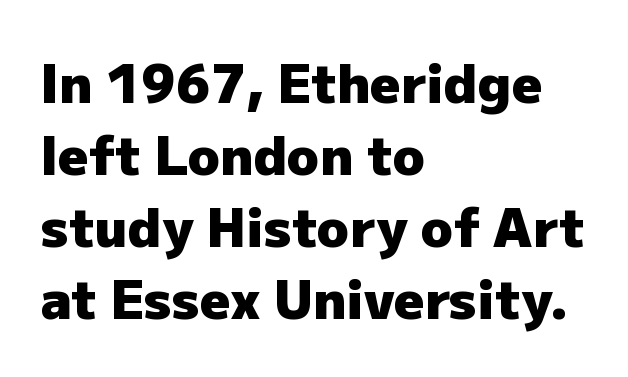
{"serif": "no", "italic": "no", "bold": "yes", "weight": "heavy", "width": "normal", "stroke_contrast": "low", "x_height": "medium", "monospaced": "no", "underline": "no", "align": "left", "line_spacing": "normal", "line_spacing_ratio": 1.36, "letter_spacing": "normal", "letter_spacing_em": 0.0, "glyph_px": 53}
